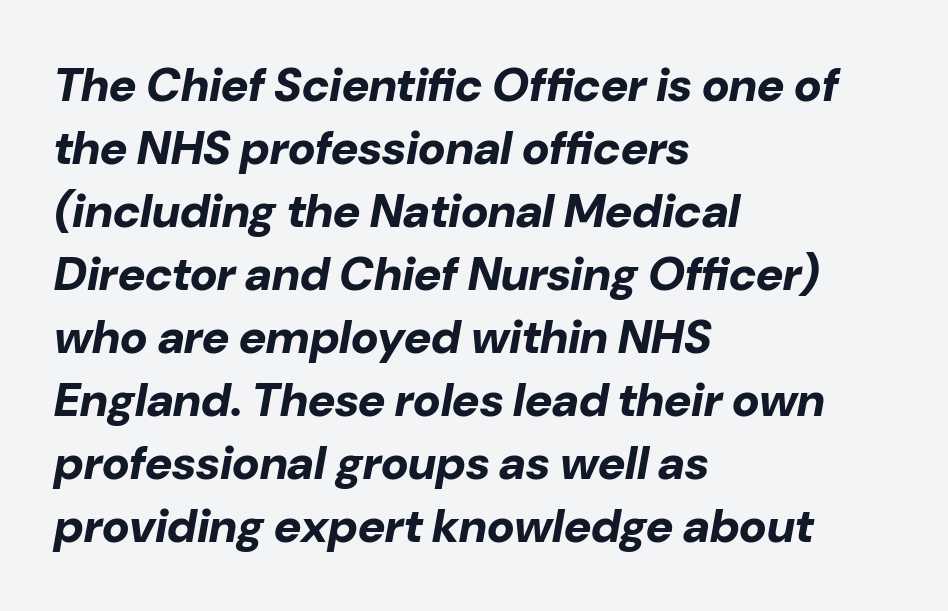
Vertical spacing — default. The glyphs have the mass of a bold cut. The text block is weighted toward the left margin, trailing off unevenly rightward. This rendering leaves character spacing at its baseline value.
